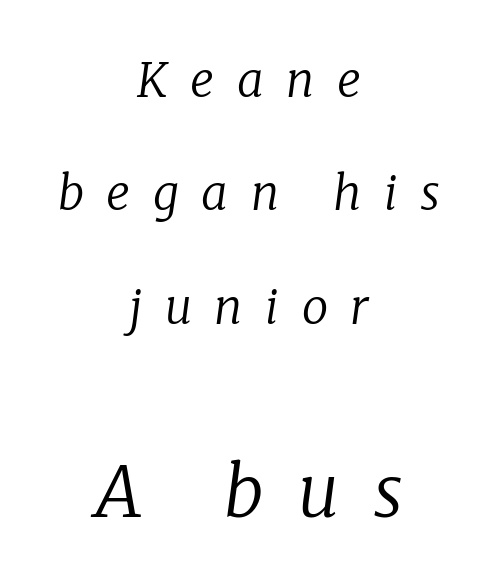
The image shows 71 px regular-weight serif type, italic (leaning right); set centered, loose line spacing (2.41x), unusually wide letter spacing (+0.48 em), not underlined; the second (bottom) block is 1.51x larger; low stroke contrast and a medium x-height.
